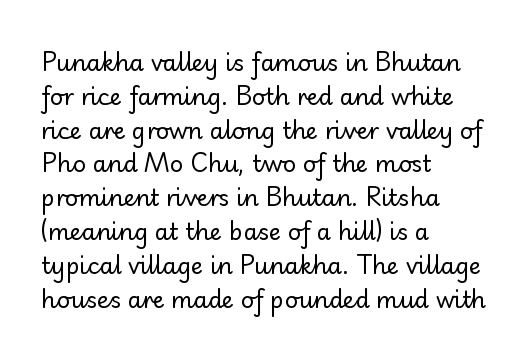
Just letters on the line, the space beneath them empty. Evenly set lines give the paragraph a standard silhouette. Heft: none added — not bold. Notice how the passage keeps a crisp vertical edge on the left only. No extra tracking has been applied to these lines. A roman cut, with each character standing at attention.
